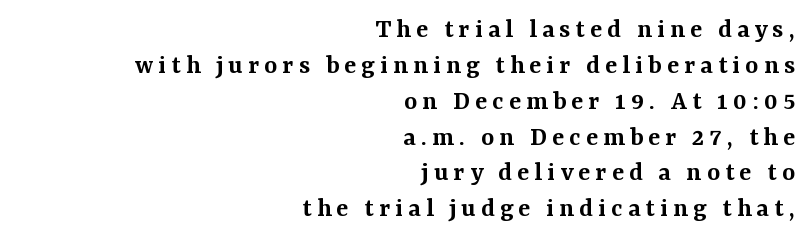
{"serif": "yes", "italic": "no", "bold": "semi", "weight": "semibold", "width": "normal", "stroke_contrast": "medium", "x_height": "medium", "monospaced": "no", "underline": "no", "align": "right", "line_spacing": "normal", "line_spacing_ratio": 1.28, "glyph_px": 28}
